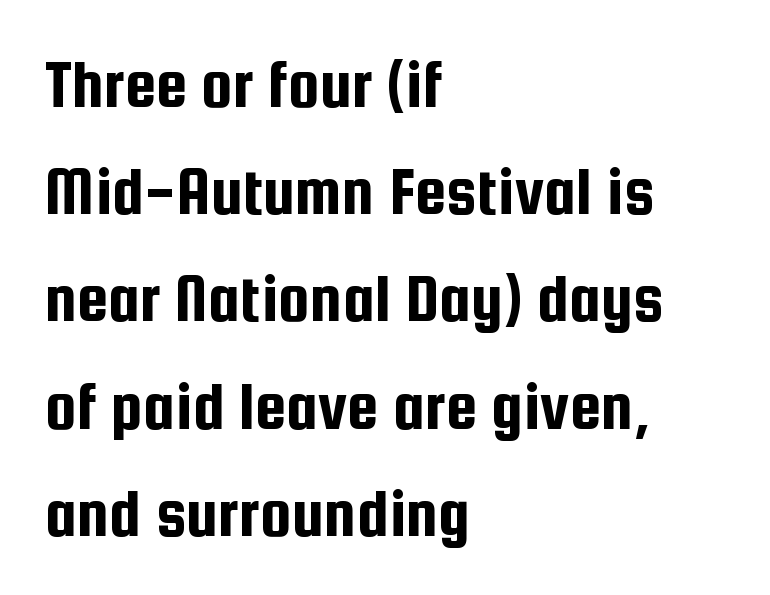
The letters stand upright; this is a roman face. Each new line begins a customary step beneath the previous one. Characters follow at the spacing the type designer built in. This rendering employs a face without finishing strokes, i.e., a sans-serif.
